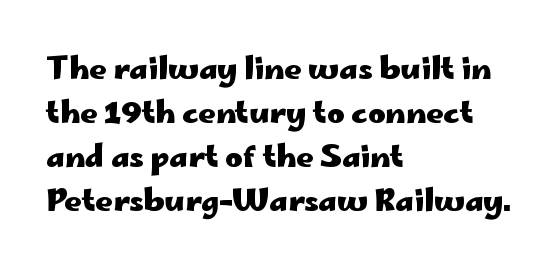
Is this a fixed-width face? No — the glyphs have proportional, varying widths. Does the lettering tilt? It doesn't — this is upright. Inter-character spacing is left at the font's built-in metrics. Teacher's note: observe the even left margin — that is flush-left alignment.
